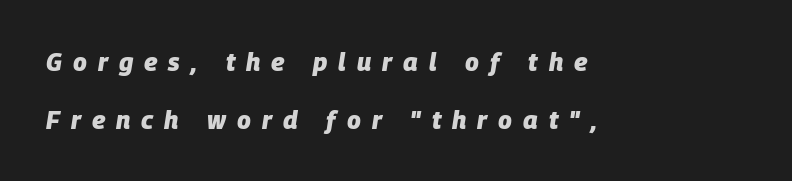
The image shows 25 px bold type, italic (leaning right); set left-aligned, loose line spacing (2.32x), unusually wide letter spacing (+0.44 em), not underlined.
